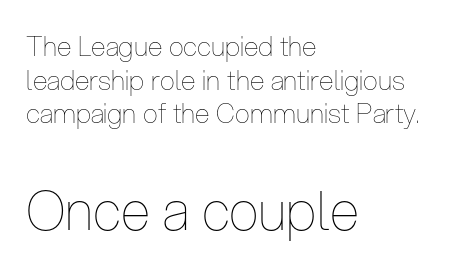
Q: Is the text bold? A: No.
Q: Is the text italic (slanted)? A: No, it is upright.
Q: Is the text underlined? A: No.
Q: How is the paragraph aligned? A: Left-aligned.
Q: Is the spacing between letters normal or unusually wide? A: Normal.
Q: Is the spacing between lines tight, normal or loose? A: Normal.
Q: Which block of text is set in a larger size, the first (top) or the second (bottom)? A: The second (bottom) one.
Q: Width (condensed, normal, or wide)? A: Condensed.
Q: Stroke contrast? A: Low.
Q: x-height? A: Medium.
Q: Monospaced? A: No.
